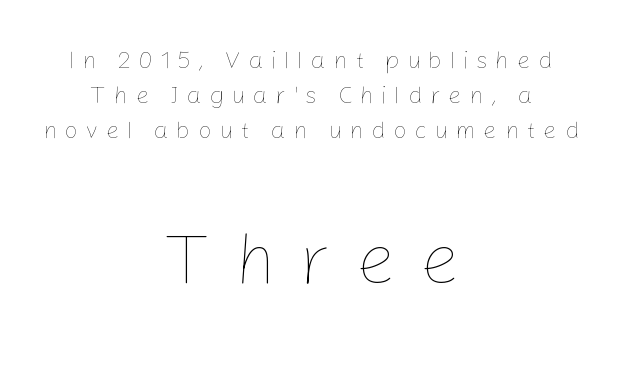
The passage is arranged like a title page — every line centered. A normal amount of white space separates one row of letters from the next. Compared with typical body copy, the letter spacing here is much looser. A typesetter would mark this as roman, not italic.
